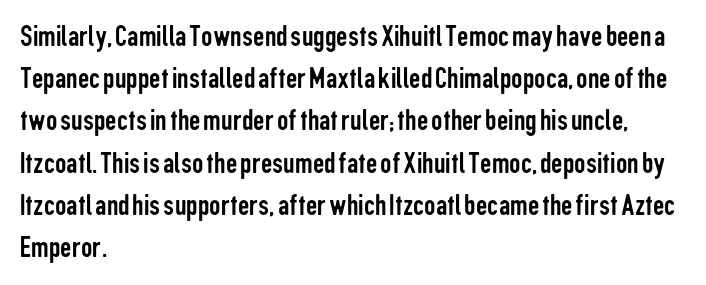
{"serif": "no", "italic": "no", "bold": "no", "weight": "regular", "width": "condensed", "stroke_contrast": "low", "x_height": "medium", "monospaced": "no", "underline": "no", "align": "left", "line_spacing": "normal", "line_spacing_ratio": 1.32, "letter_spacing": "normal", "letter_spacing_em": 0.0, "glyph_px": 32}
